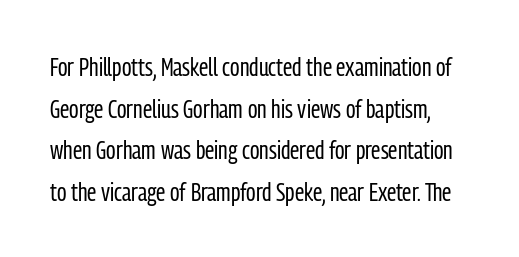
This block has exactly the height ordinary leading produces. Ink coverage per letter is moderate at most. Glyph-to-glyph distance matches everyday printed text. Tall strokes in this sample are plumb rather than angled.
